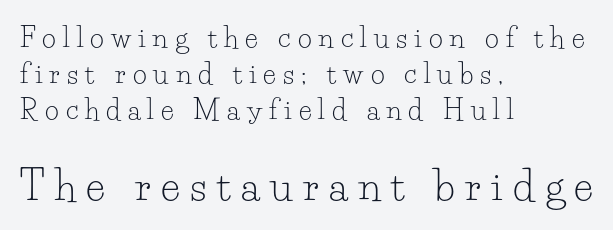
The tracking jumps out immediately: characters are airy and widely separated. Serif or sans? Serif — the stroke terminals have little feet. Each new line begins a customary step beneath the previous one. In terms of posture, this sample is upright.
